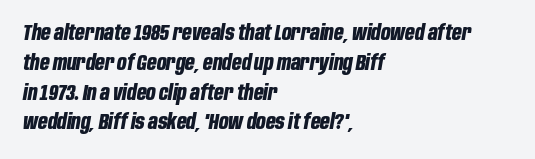
Descenders are the only things crossing below the line. Honestly, the letter spacing is just normal — you wouldn't notice it. One-word summary of the alignment: left. The designer left line spacing at the default. Chunky letters — that's bold for sure.
